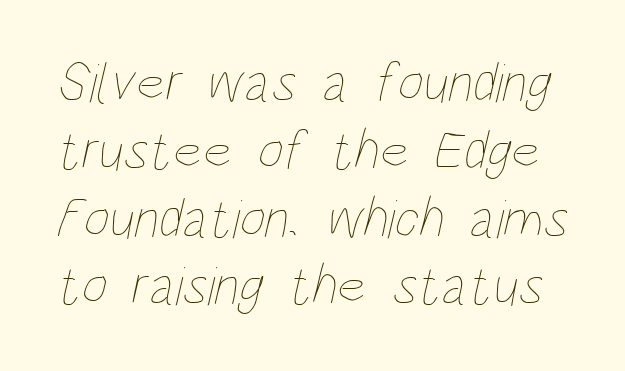
{"bold": "no", "weight": "thin", "width": "condensed", "stroke_contrast": "low", "x_height": "large", "monospaced": "no", "underline": "no", "line_spacing_ratio": 1.21, "letter_spacing": "normal", "letter_spacing_em": 0.0, "glyph_px": 56}
